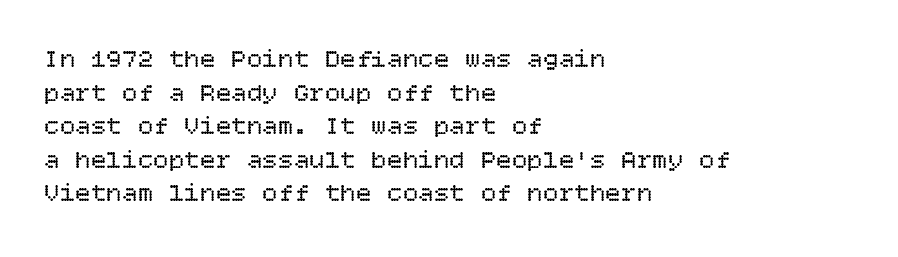
{"italic": "no", "bold": "no", "underline": "no", "align": "left", "line_spacing": "normal", "line_spacing_ratio": 1.29, "letter_spacing": "normal", "letter_spacing_em": 0.0, "glyph_px": 26}
